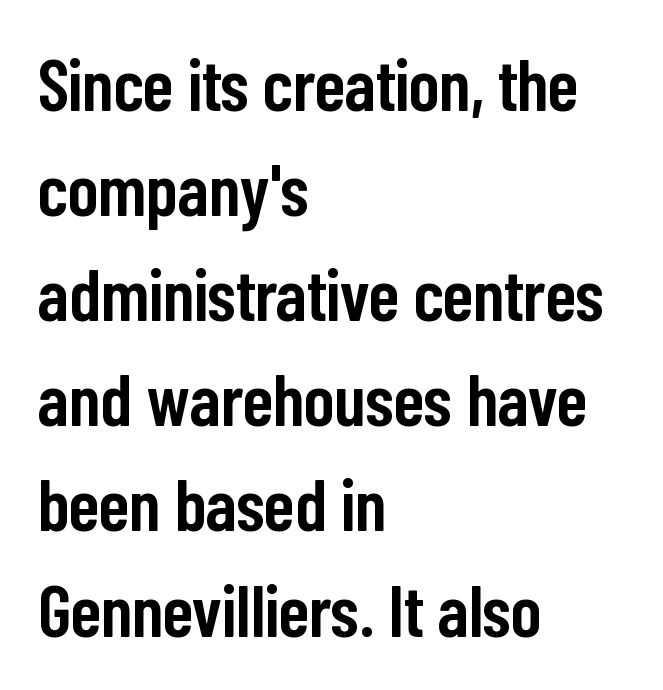
Line spacing here is normal. In CSS terms this would be text-align: left. Each letter's strokes conclude bluntly, with no projecting serifs. On the weight axis this lands at semibold, roughly 600.
